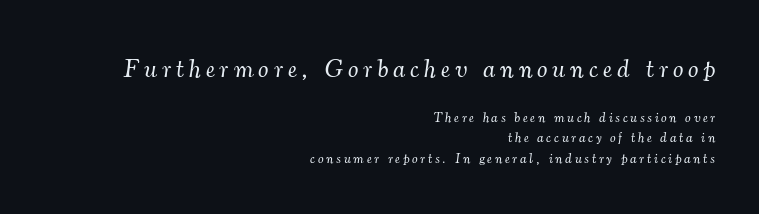
The image shows 26 px text type, italic (leaning right); set right-aligned, normal line spacing (1.49x), unusually wide letter spacing (+0.2 em), not underlined; the first (top) block is 1.86x larger.
